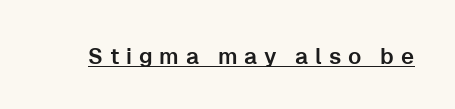
Display-style spreading of the glyphs; the letterfit is very open. Like a heading marked for emphasis, these lines bear an underscore. Ordinary non-slanted type is in use.
